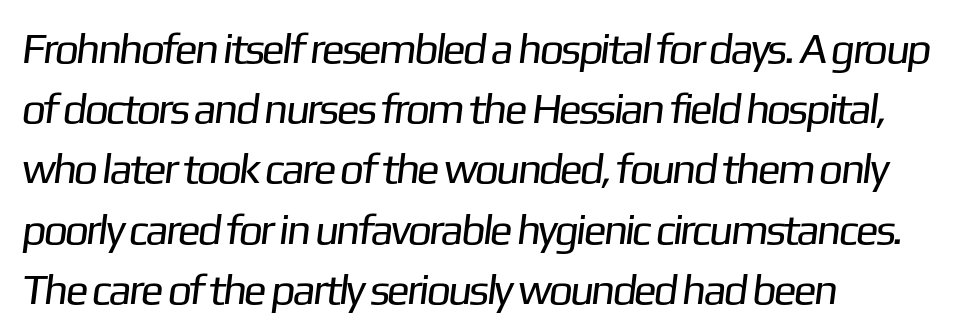
Q: Is the text bold? A: No.
Q: Is the typeface a serif or a sans-serif typeface? A: Sans-serif.
Q: Is the text underlined? A: No.
Q: How is the paragraph aligned? A: Left-aligned.
Q: Is the spacing between letters normal or unusually wide? A: Normal.
Q: Is the spacing between lines tight, normal or loose? A: Normal.
Q: Width (condensed, normal, or wide)? A: Normal.
Q: Stroke contrast? A: Low.
Q: x-height? A: Medium.
Q: Monospaced? A: No.
